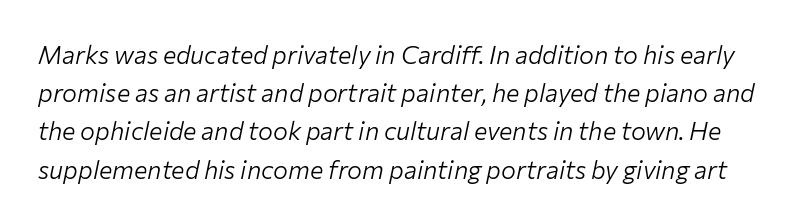
Q: Is the text bold? A: No.
Q: Is the text italic (slanted)? A: Yes, it leans right by about 12 degrees.
Q: Is the text underlined? A: No.
Q: Is the spacing between letters normal or unusually wide? A: Normal.
Q: Is the spacing between lines tight, normal or loose? A: Normal.
